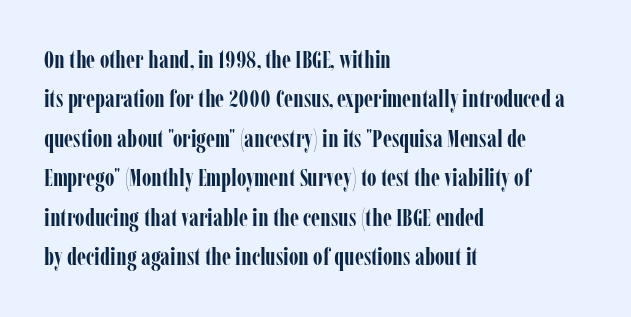
{"italic": "no", "bold": "yes", "underline": "no", "align": "left", "line_spacing": "normal", "line_spacing_ratio": 1.58, "letter_spacing": "normal", "letter_spacing_em": 0.0, "glyph_px": 25}
